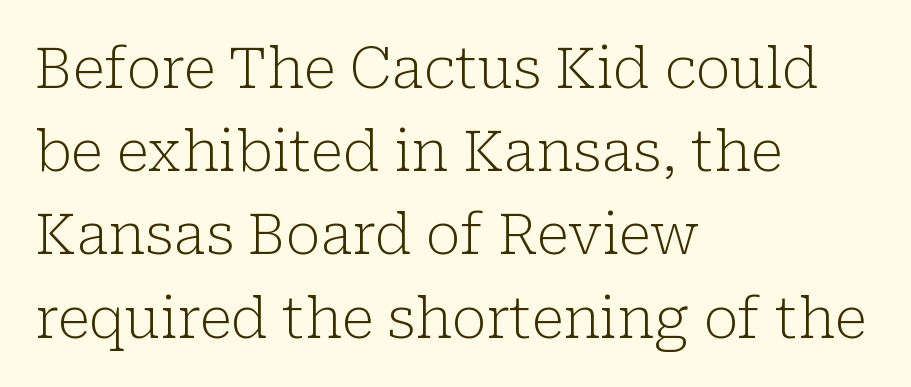
Note the varied advance widths — an 'i' is clearly narrower than an 'm'. Heaviness? Minimal to ordinary, like unemphasized prose. The face used here is seriffed, in the tradition of book romans. The block of text has a typical density, with ordinary space between rows. Letter spacing: default.
